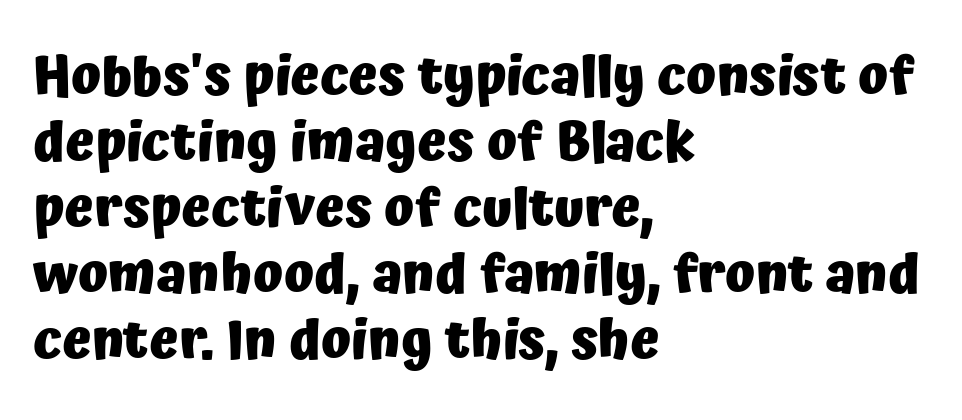
{"serif": "no", "italic": "no", "bold": "yes", "weight": "heavy", "width": "normal", "stroke_contrast": "low", "x_height": "medium", "monospaced": "no", "underline": "no", "align": "left", "line_spacing_ratio": 1.2, "letter_spacing": "normal", "letter_spacing_em": 0.0, "glyph_px": 55}
